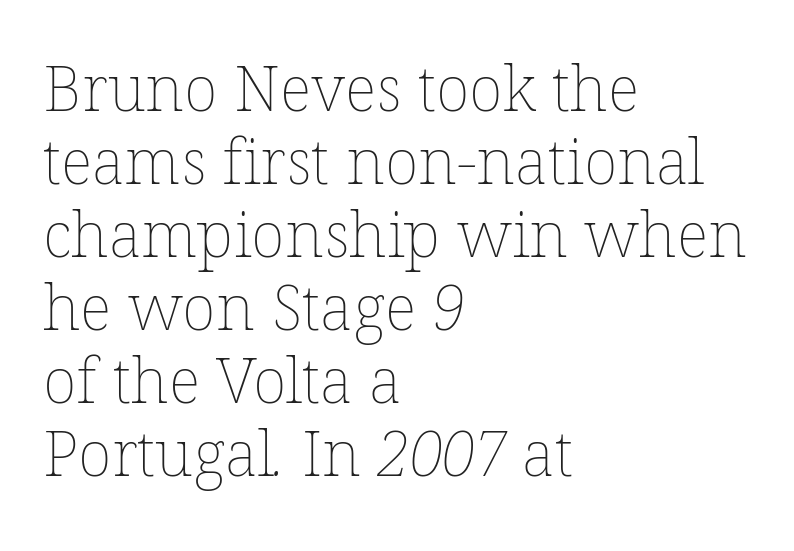
The font is comparable to plain body text, perhaps lighter. The rendering uses natural spacing where letterforms have individual widths. Check the space under the baseline: it is left empty. The rag falls on the right side of this text block.
